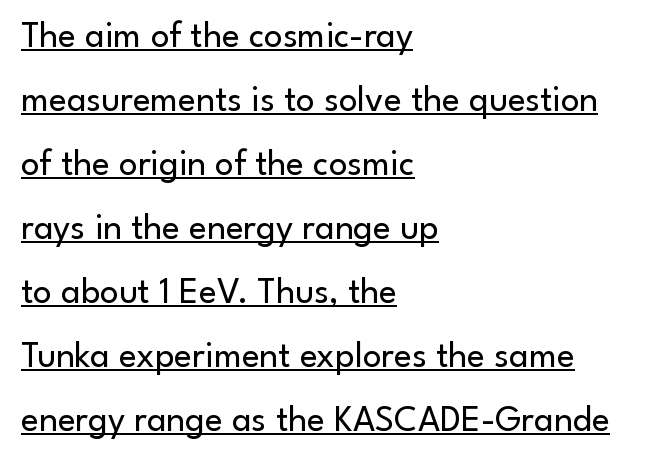
The image shows 37 px regular-weight sans-serif type, upright; set left-aligned, line spacing 1.73x, normal letter spacing, underlined; low stroke contrast and a small x-height.
